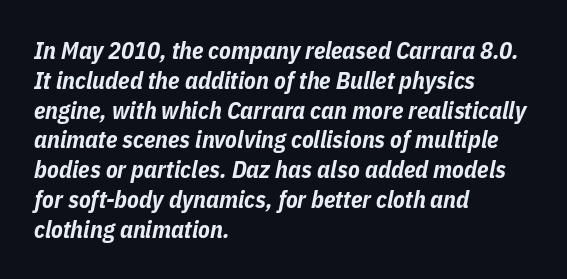
Q: Is the text bold? A: Yes.
Q: Is the text italic (slanted)? A: Yes, it leans right by about 11 degrees.
Q: Is the text underlined? A: No.
Q: How is the paragraph aligned? A: Left-aligned.
Q: Is the spacing between letters normal or unusually wide? A: Normal.
